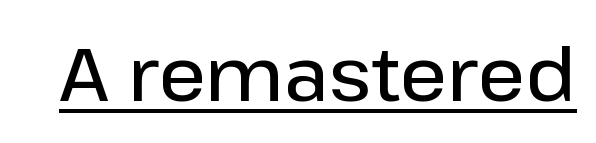
The image shows 75 px semibold sans-serif type, upright; set normal letter spacing, underlined; low stroke contrast and a medium x-height.
